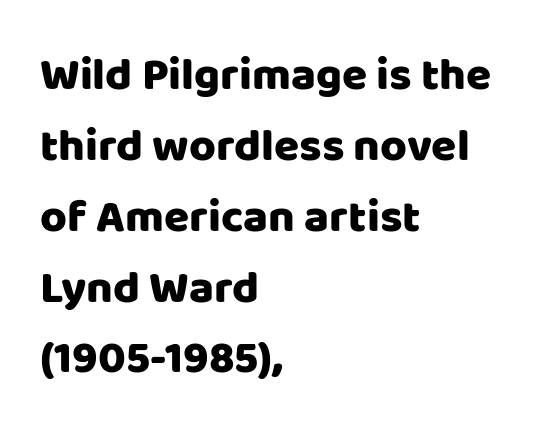
The image shows 46 px sans-serif type, upright; set left-aligned, normal line spacing (1.54x), normal letter spacing, not underlined; low stroke contrast and a large x-height.
